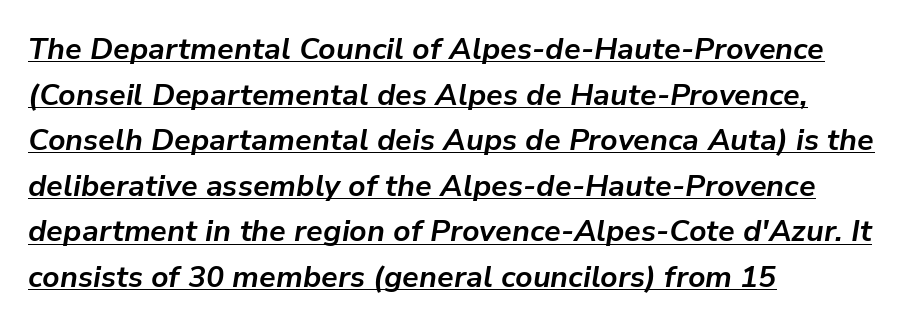
{"italic": "yes", "lean": "right", "slant_degrees": 9, "bold": "yes", "weight": "bold", "width": "normal", "stroke_contrast": "low", "x_height": "medium", "monospaced": "no", "underline": "yes", "align": "left", "line_spacing": "normal", "line_spacing_ratio": 1.52, "letter_spacing": "normal", "letter_spacing_em": 0.0, "glyph_px": 30}
